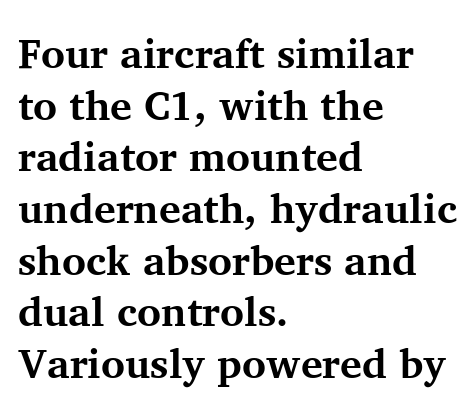
{"serif": "yes", "italic": "no", "bold": "yes", "weight": "bold", "width": "normal", "stroke_contrast": "medium", "x_height": "medium", "monospaced": "no", "underline": "no", "align": "left", "line_spacing": "normal", "line_spacing_ratio": 1.26, "letter_spacing": "normal", "letter_spacing_em": 0.0, "glyph_px": 41}
